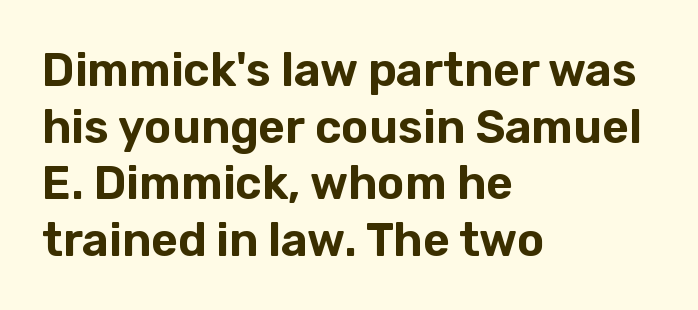
The image shows 46 px sans-serif type, upright; set left-aligned, line spacing 1.23x, normal letter spacing, not underlined; low stroke contrast and a medium x-height.
